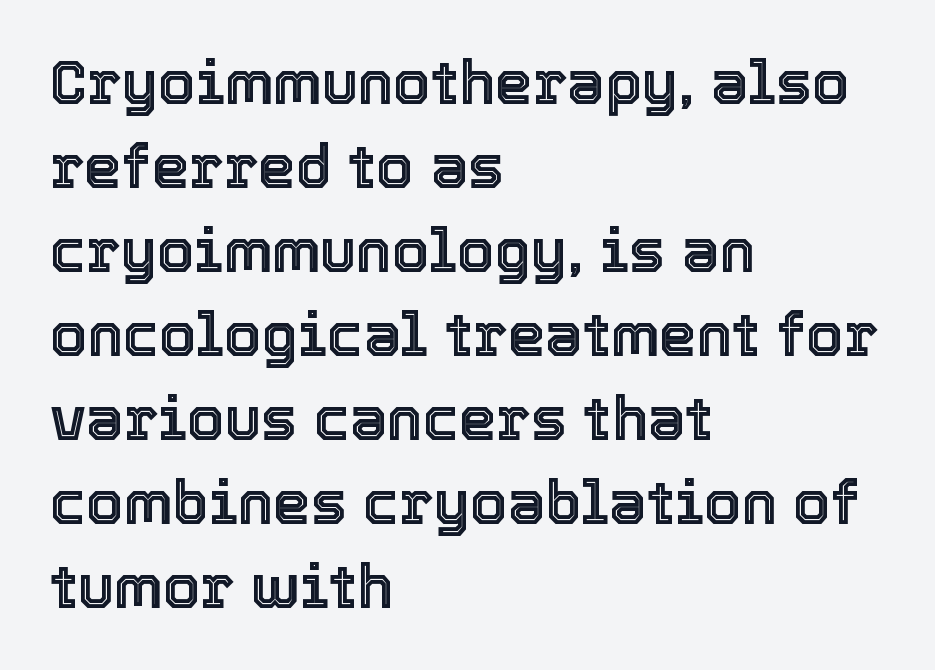
Here the designer chose a conventional face with non-uniform glyph widths. It's the straight-up-and-down kind of type. The passage shown stacks its lines at a standard gap. Horizontal alignment here is leftward, the default for most running prose. Caption: standard tracking, unaltered. Decoration check: the copy has no underline.
